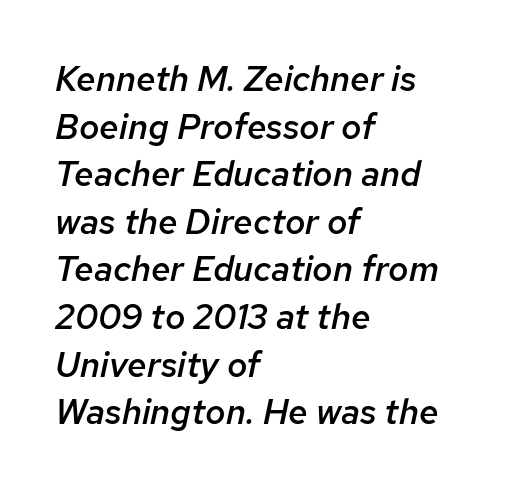
Q: Is the text bold? A: Semi-bold.
Q: Is the text italic (slanted)? A: Yes, it leans right by about 12 degrees.
Q: Is the text underlined? A: No.
Q: How is the paragraph aligned? A: Left-aligned.
Q: Is the spacing between letters normal or unusually wide? A: Normal.
Q: Is the spacing between lines tight, normal or loose? A: Normal.
Q: Width (condensed, normal, or wide)? A: Normal.
Q: Stroke contrast? A: Low.
Q: x-height? A: Medium.
Q: Monospaced? A: No.
